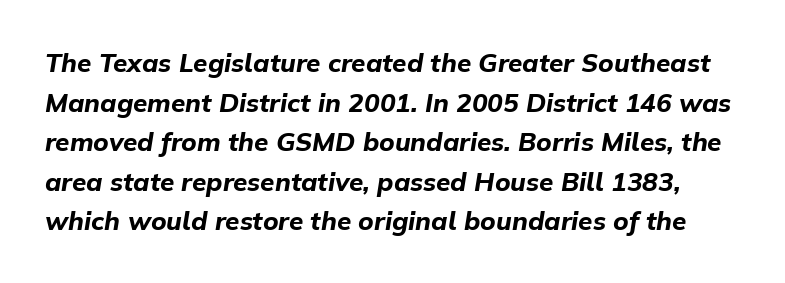
Q: Is the text bold? A: Yes.
Q: Is the text italic (slanted)? A: Yes, it leans right by about 9 degrees.
Q: Is the text underlined? A: No.
Q: Is the spacing between letters normal or unusually wide? A: Normal.
Q: Is the spacing between lines tight, normal or loose? A: Normal.
